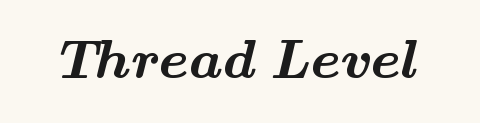
Q: Is the text bold? A: Yes.
Q: Is the typeface a serif or a sans-serif typeface? A: Serif.
Q: Is the text underlined? A: No.
Q: Is the spacing between letters normal or unusually wide? A: Normal.
Q: Width (condensed, normal, or wide)? A: Wide.
Q: Stroke contrast? A: Medium.
Q: x-height? A: Small.
Q: Monospaced? A: No.
